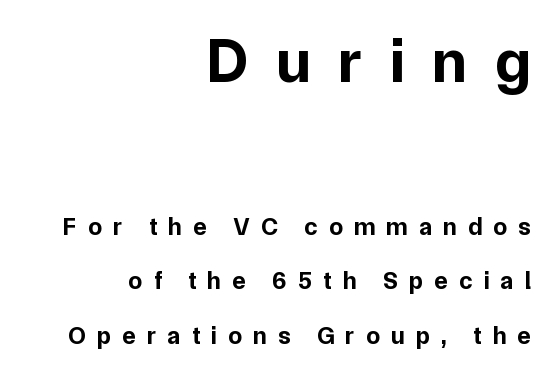
The image shows 63 px bold sans-serif type, upright; set right-aligned, loose line spacing (2.18x), unusually wide letter spacing (+0.44 em), not underlined; the first (top) block is 2.52x larger; low stroke contrast and a medium x-height.
